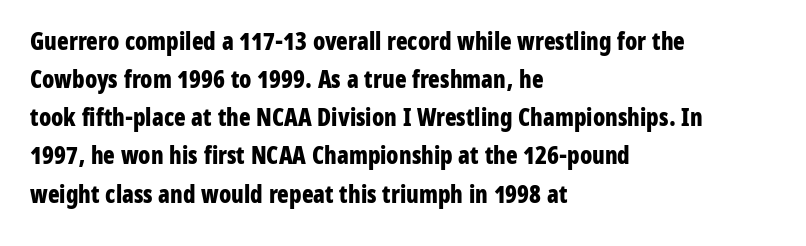
Any mark beneath the type? The region is blank. The letters stand upright; this is a roman face. The type is set solid horizontally, with unmodified tracking. Which margin do the lines hug? The left one — the right edge is uneven. The rendering uses a bold face; every stroke is thick and dark.
